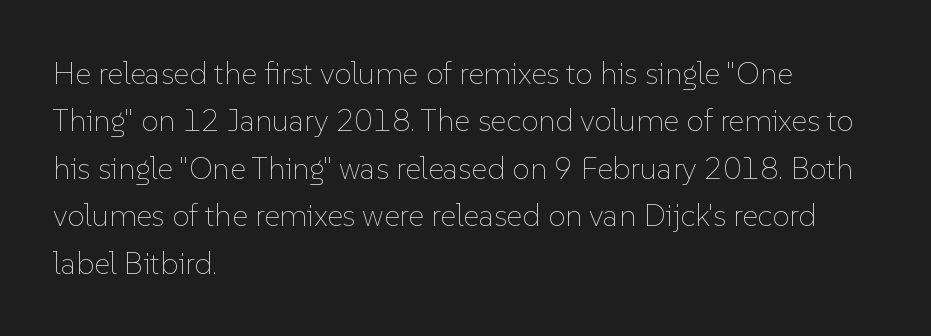
{"italic": "no", "bold": "no", "weight": "thin", "width": "normal", "stroke_contrast": "low", "x_height": "medium", "monospaced": "no", "underline": "no", "align": "left", "line_spacing": "normal", "line_spacing_ratio": 1.53, "letter_spacing": "normal", "letter_spacing_em": 0.0, "glyph_px": 31}
